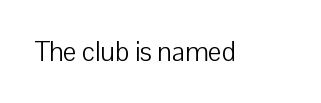
Q: Is the text bold? A: No.
Q: Is the text italic (slanted)? A: No, it is upright.
Q: Is the text underlined? A: No.
Q: Is the spacing between letters normal or unusually wide? A: Normal.
